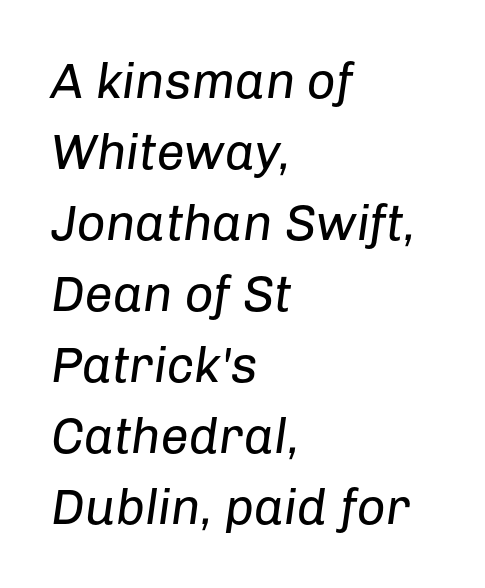
Q: Is the text bold? A: No.
Q: Is the text italic (slanted)? A: Yes, it leans right by about 8 degrees.
Q: Is the text underlined? A: No.
Q: How is the paragraph aligned? A: Left-aligned.
Q: Is the spacing between letters normal or unusually wide? A: Normal.
Q: Is the spacing between lines tight, normal or loose? A: Normal.
Q: Width (condensed, normal, or wide)? A: Normal.
Q: Stroke contrast? A: Low.
Q: x-height? A: Medium.
Q: Monospaced? A: No.
